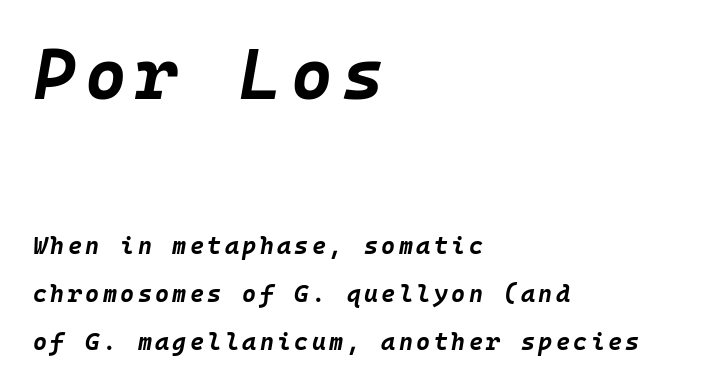
The image shows 71 px bold type, italic (leaning right), monospaced; set left-aligned, loose line spacing (1.99x), not underlined; the first (top) block is 2.96x larger; low stroke contrast and a large x-height.
